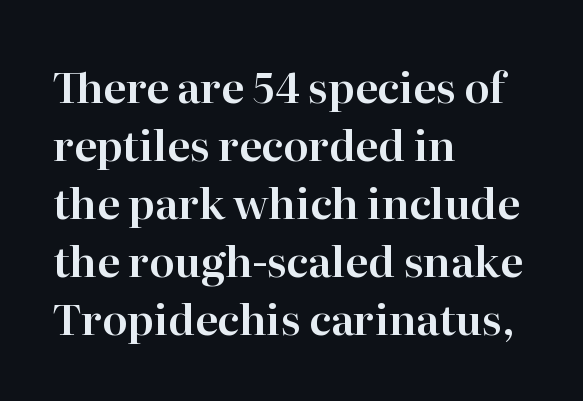
The image shows 42 px serif type, upright; set left-aligned, normal line spacing (1.38x), normal letter spacing, not underlined; high stroke contrast and a medium x-height.
